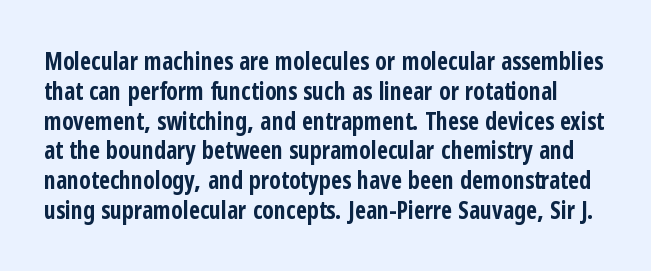
The image shows 24 px bold type, upright; set line spacing 1.24x, normal letter spacing, not underlined.
